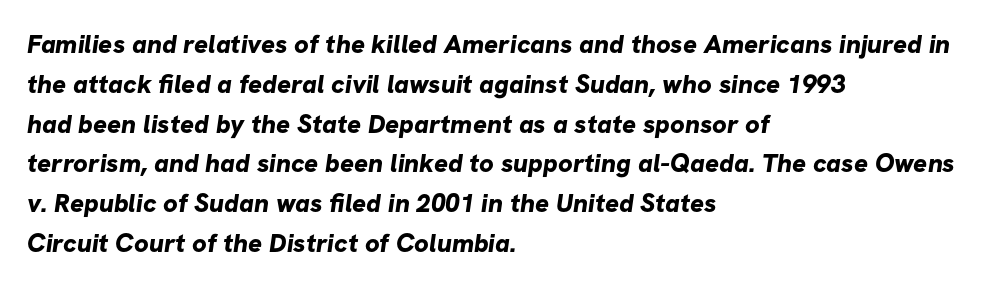
{"bold": "yes", "underline": "no", "align": "left", "line_spacing": "normal", "line_spacing_ratio": 1.53, "letter_spacing": "normal", "letter_spacing_em": 0.0, "glyph_px": 26}
